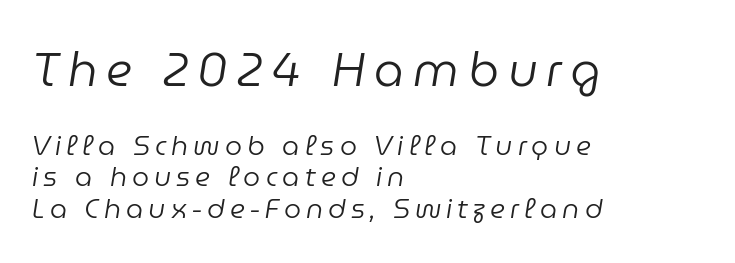
The weight would be labelled regular, book, light, or lighter still. Character size in the leading block exceeds that of the trailing block. If you drew a line through each stem, it would be angled. This sample has the flowing, uneven cadence of proportional lettering.
